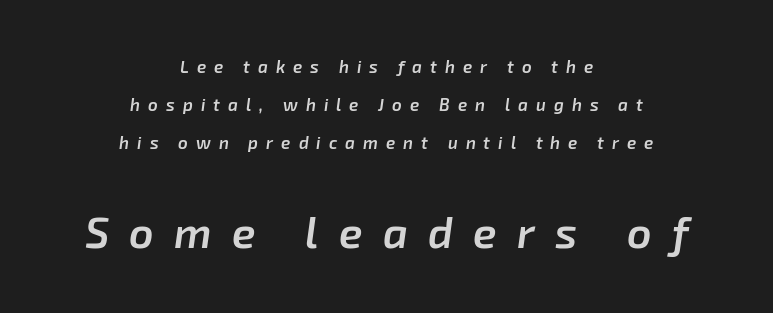
{"italic": "yes", "lean": "right", "slant_degrees": 8, "bold": "semi", "weight": "semibold", "width": "normal", "stroke_contrast": "low", "x_height": "medium", "monospaced": "no", "underline": "no", "align": "center", "line_spacing": "loose", "line_spacing_ratio": 2.25, "letter_spacing": "wide", "letter_spacing_em": 0.47, "larger_block": "second", "size_ratio": 2.53, "glyph_px": 43}
